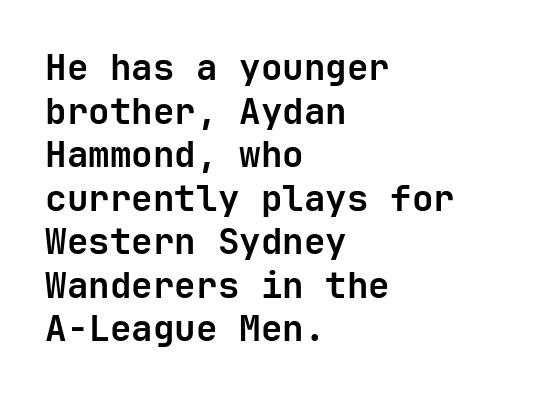
{"serif": "no", "italic": "no", "bold": "yes", "weight": "semibold", "width": "normal", "stroke_contrast": "low", "x_height": "medium", "underline": "no", "align": "left", "line_spacing_ratio": 1.21, "letter_spacing": "normal", "letter_spacing_em": 0.0, "glyph_px": 36}
